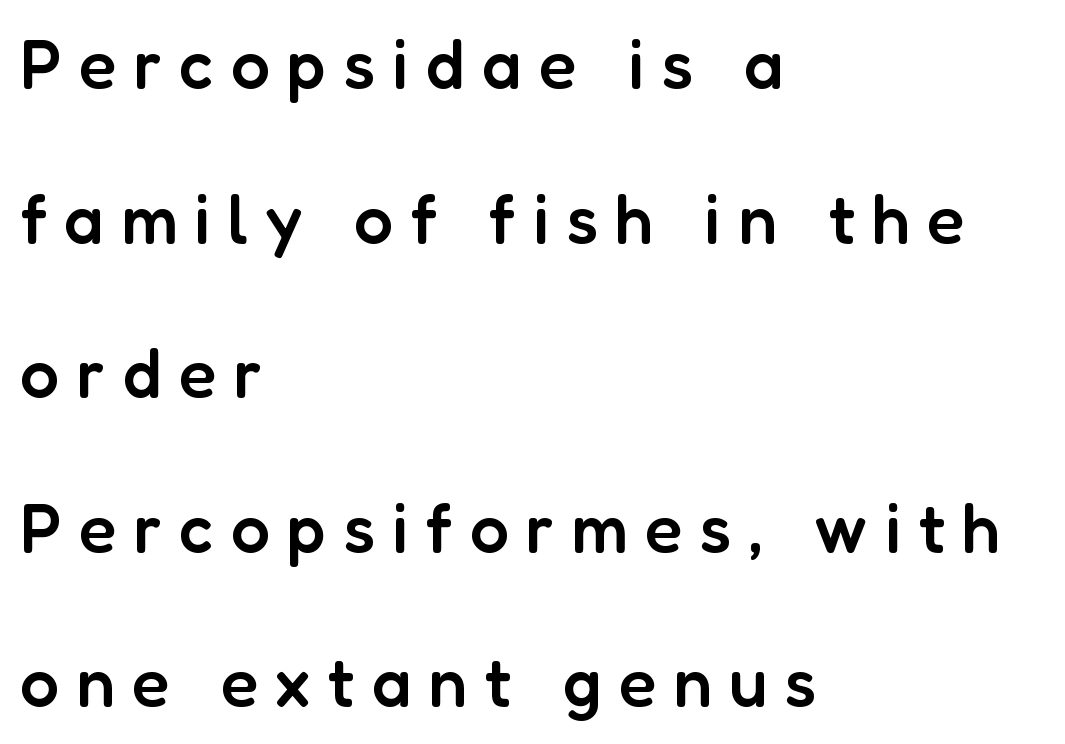
Casual observation: everything's shoved over to the left. Between one letter and the next there's a generous, obvious gap. Lines of text with bare space underneath. Notice how the stems are strictly vertical — no italics here. The glyphs in this specimen are sans serif. The line-height multiplier appears high, well above default.
